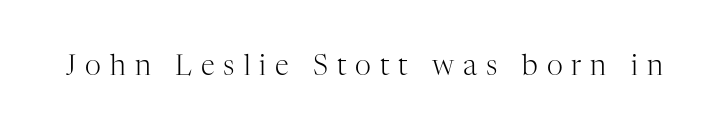
Q: Is the text bold? A: No.
Q: Is the text italic (slanted)? A: No, it is upright.
Q: Is the typeface a serif or a sans-serif typeface? A: Serif.
Q: Is the text underlined? A: No.
Q: Is the spacing between letters normal or unusually wide? A: Unusually wide.
Q: Width (condensed, normal, or wide)? A: Normal.
Q: Stroke contrast? A: High.
Q: x-height? A: Medium.
Q: Monospaced? A: No.
